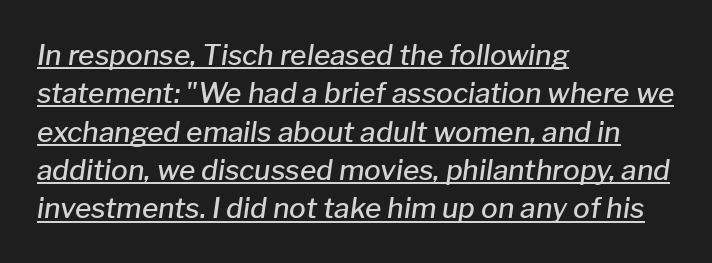
{"italic": "yes", "lean": "right", "slant_degrees": 8, "bold": "semi", "weight": "semibold", "width": "normal", "stroke_contrast": "low", "x_height": "medium", "monospaced": "no", "underline": "yes", "align": "left", "line_spacing": "normal", "line_spacing_ratio": 1.37, "letter_spacing": "normal", "letter_spacing_em": 0.0, "glyph_px": 28}
